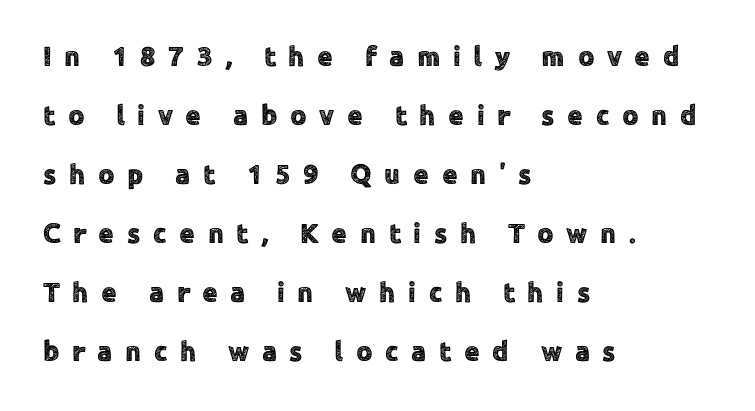
Q: Is the text italic (slanted)? A: No, it is upright.
Q: Is the typeface a serif or a sans-serif typeface? A: Sans-serif.
Q: Is the text underlined? A: No.
Q: How is the paragraph aligned? A: Left-aligned.
Q: Is the spacing between letters normal or unusually wide? A: Unusually wide.
Q: Is the spacing between lines tight, normal or loose? A: Loose.
Q: Width (condensed, normal, or wide)? A: Normal.
Q: x-height? A: Medium.
Q: Monospaced? A: No.
